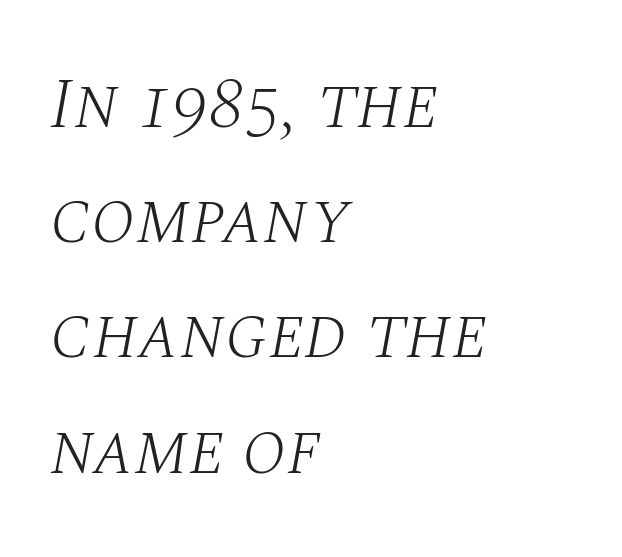
{"serif": "yes", "italic": "yes", "lean": "right", "slant_degrees": 10, "bold": "no", "weight": "light", "width": "normal", "stroke_contrast": "medium", "x_height": "large", "monospaced": "no", "underline": "no", "align": "left", "line_spacing": "normal", "line_spacing_ratio": 1.6, "letter_spacing": "normal", "letter_spacing_em": 0.0, "glyph_px": 72}
